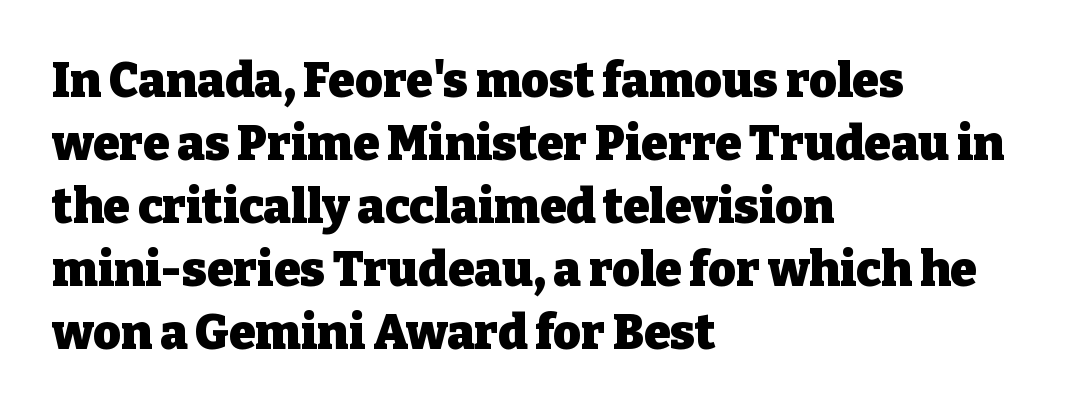
{"serif": "yes", "italic": "no", "bold": "yes", "weight": "heavy", "width": "normal", "stroke_contrast": "low", "x_height": "medium", "monospaced": "no", "underline": "no", "align": "left", "line_spacing": "normal", "line_spacing_ratio": 1.31, "letter_spacing": "normal", "letter_spacing_em": 0.0, "glyph_px": 48}
